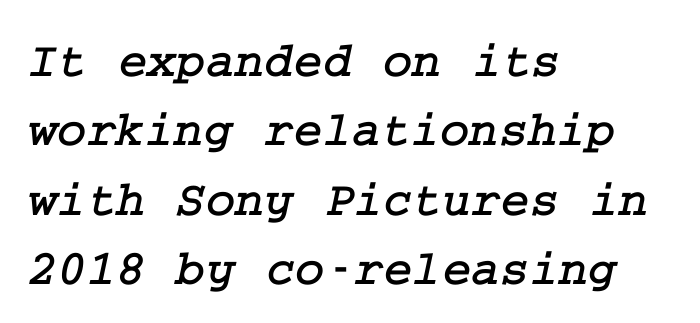
{"serif": "yes", "width": "normal", "stroke_contrast": "low", "x_height": "medium", "underline": "no", "align": "left", "line_spacing": "normal", "line_spacing_ratio": 1.39, "letter_spacing": "normal", "letter_spacing_em": 0.0, "glyph_px": 50}
